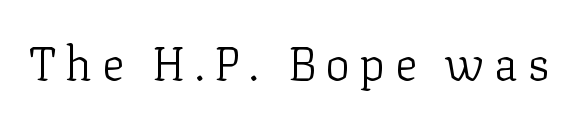
{"serif": "yes", "italic": "no", "bold": "no", "weight": "light", "width": "normal", "stroke_contrast": "low", "x_height": "medium", "monospaced": "no", "underline": "no", "glyph_px": 47}
